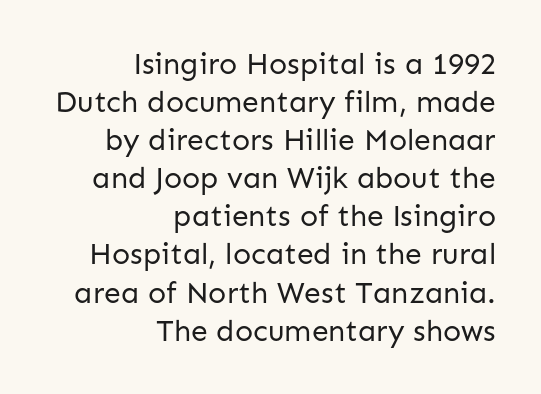
The image shows 30 px regular-weight sans-serif type, upright; set right-aligned, normal line spacing (1.27x), normal letter spacing, not underlined; low stroke contrast and a medium x-height.
